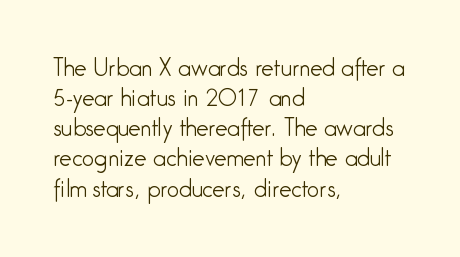
The letterforms sit shoulder to shoulder at normal distance. The space directly below the letters is spotless. Counters stay open thanks to moderate or lighter strokes. The vertical gap from one line to the next is medium. Ascenders rise straight up at ninety degrees. The ragged edge is on the right, which tells us the setting is flush left.
